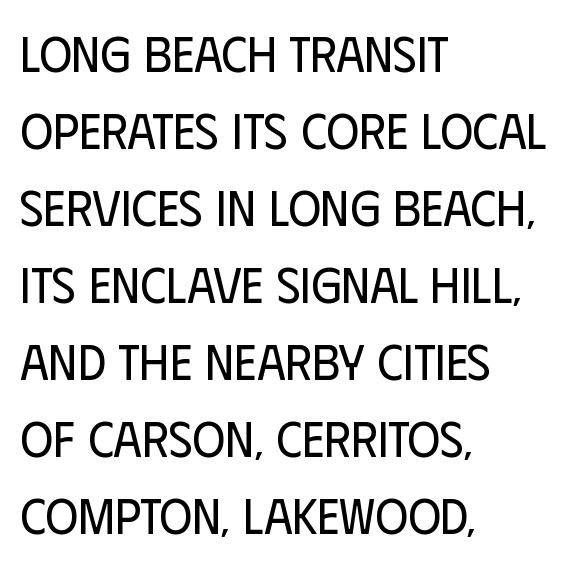
The image shows 50 px regular-weight, condensed sans-serif type, upright; set left-aligned, normal line spacing (1.54x), normal letter spacing, not underlined; low stroke contrast and a large x-height.
